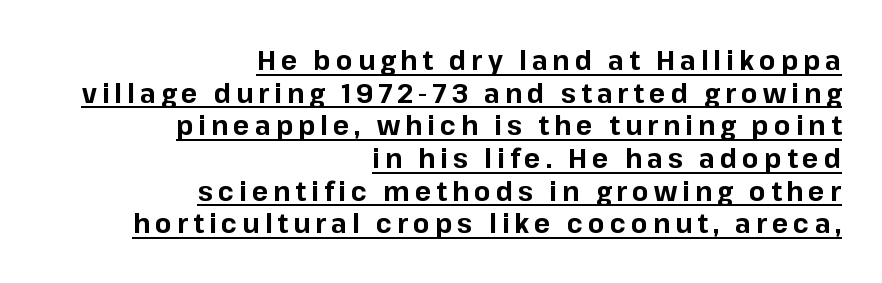
Right-aligned paragraph, ragged on the left. The rendering uses a bold face; every stroke is thick and dark. Ascenders rise straight up at ninety degrees. Honestly, the underline is the first thing you notice here.
